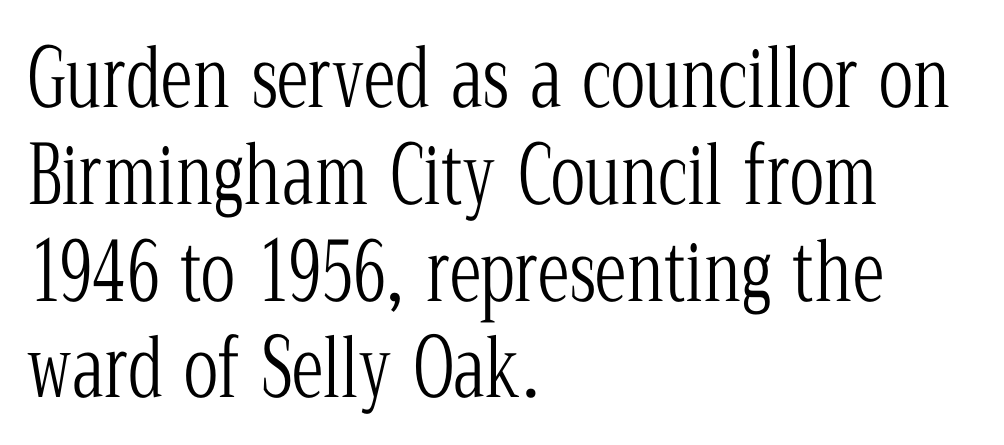
Q: Is the text bold? A: No.
Q: Is the text italic (slanted)? A: No, it is upright.
Q: Is the typeface a serif or a sans-serif typeface? A: Serif.
Q: Is the text underlined? A: No.
Q: How is the paragraph aligned? A: Left-aligned.
Q: Is the spacing between letters normal or unusually wide? A: Normal.
Q: Width (condensed, normal, or wide)? A: Condensed.
Q: Stroke contrast? A: Low.
Q: x-height? A: Medium.
Q: Monospaced? A: No.
